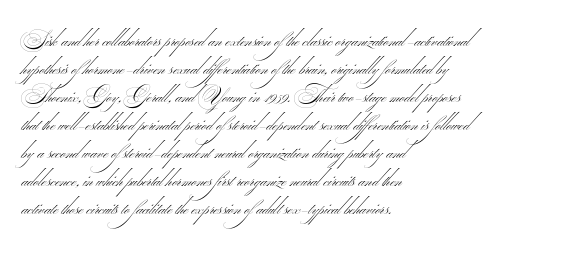
The image shows 21 px text type; set left-aligned, normal line spacing (1.33x), normal letter spacing, not underlined.
